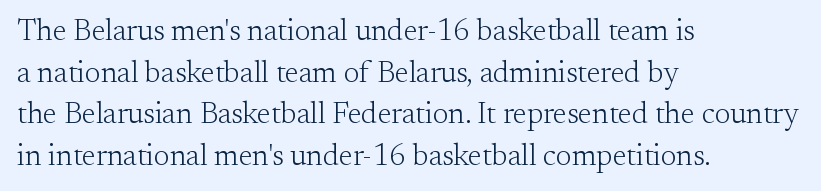
{"serif": "yes", "italic": "no", "bold": "no", "weight": "light", "width": "normal", "stroke_contrast": "medium", "x_height": "small", "monospaced": "no", "underline": "no", "align": "left", "line_spacing": "normal", "line_spacing_ratio": 1.39, "letter_spacing": "normal", "letter_spacing_em": 0.0, "glyph_px": 30}
